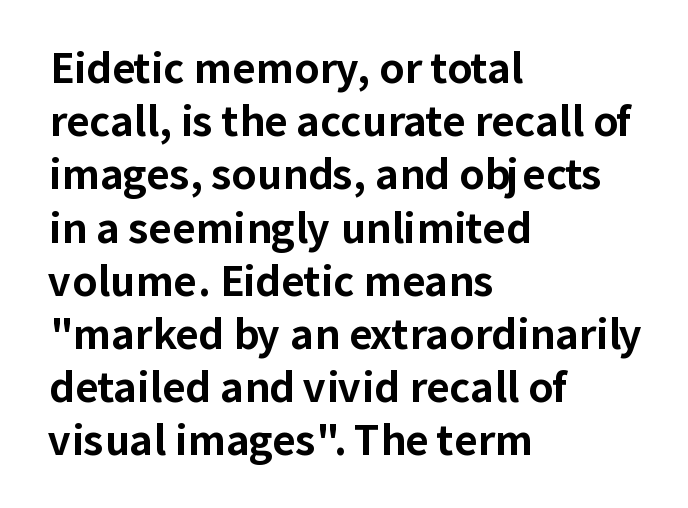
Leading matches the norm, producing a regular column. It's the straight-up-and-down kind of type. Note the varied advance widths — an 'i' is clearly narrower than an 'm'. Check where the strokes stop: nothing finishes them off — pure sans.
